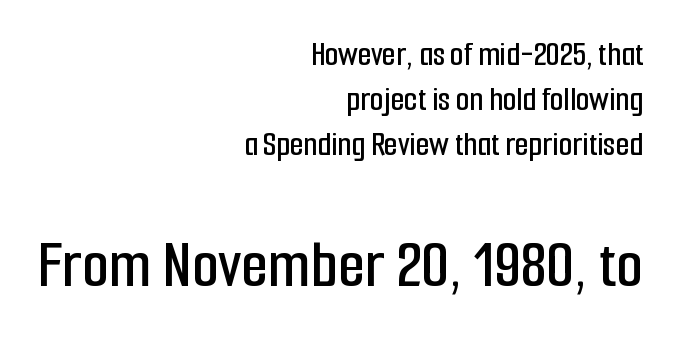
The image shows 70 px condensed sans-serif type, upright; set right-aligned, normal line spacing (1.28x), normal letter spacing, not underlined; the second (bottom) block is 2.0x larger; low stroke contrast and a medium x-height.
